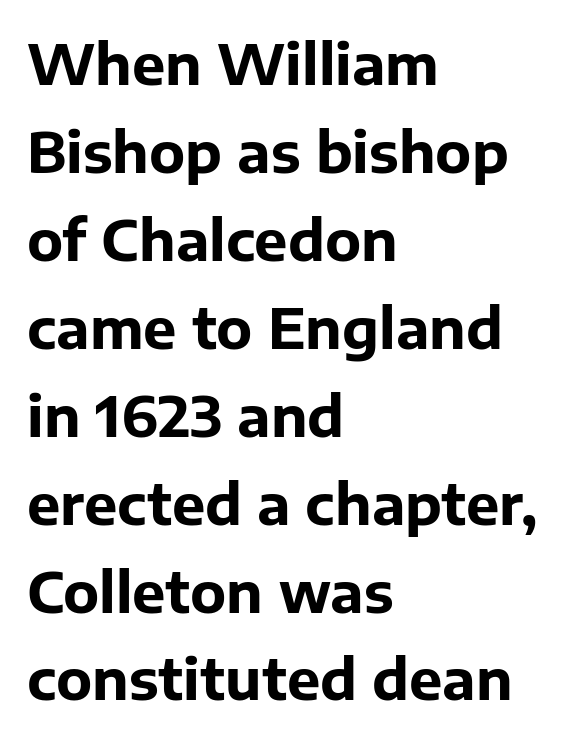
Compared with a centered layout, this one pins lines to the left instead. These lines were composed using upright roman letters. Clear beneath every line of the passage. This sample has the flowing, uneven cadence of proportional lettering. In terms of weight, the rendering is a true, heavy bold.
